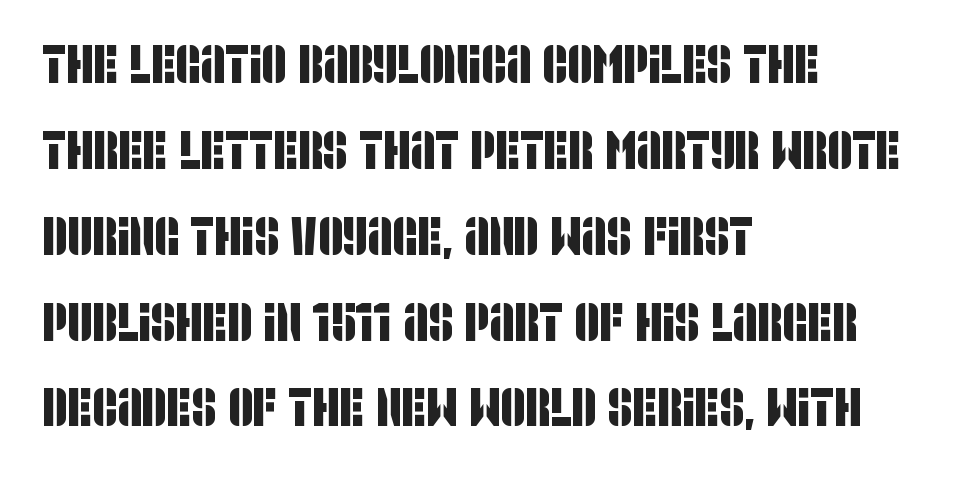
Q: Is the typeface a serif or a sans-serif typeface? A: Sans-serif.
Q: Is the text underlined? A: No.
Q: How is the paragraph aligned? A: Left-aligned.
Q: Is the spacing between letters normal or unusually wide? A: Normal.
Q: Is the spacing between lines tight, normal or loose? A: Normal.
Q: Width (condensed, normal, or wide)? A: Condensed.
Q: Stroke contrast? A: Low.
Q: x-height? A: Large.
Q: Monospaced? A: No.
